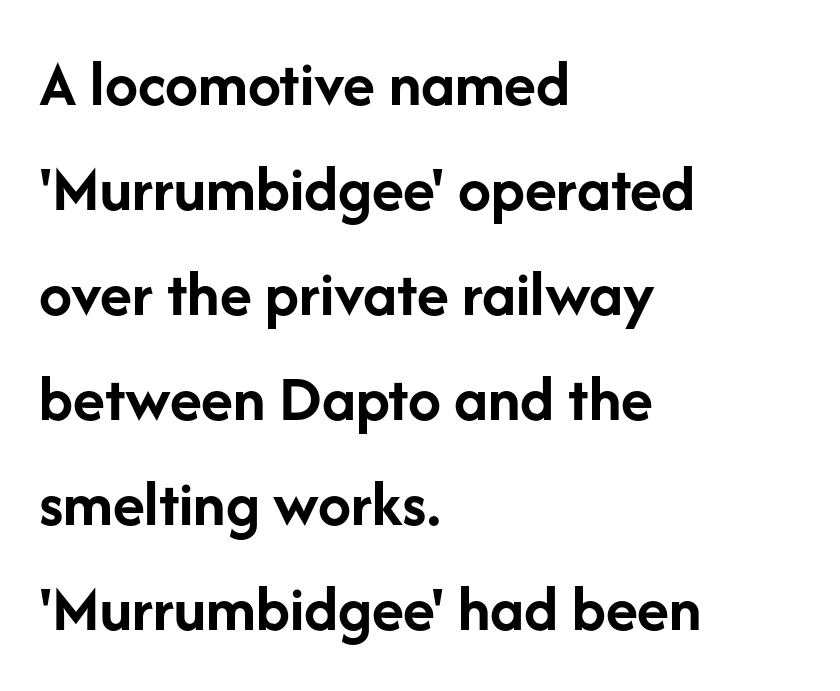
Compared with a centered layout, this one pins lines to the left instead. A roman cut, with each character standing at attention. Here the designer chose a conventional face with non-uniform glyph widths. Rows of type keep a routine distance in the vertical direction. Check the space under the baseline: it is left empty. A full-strength bold gives these letters their thick strokes.
